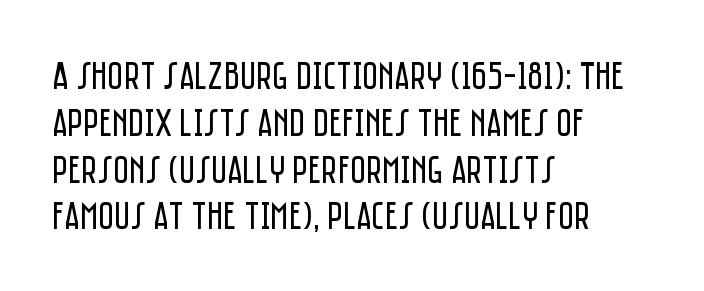
The image shows 39 px regular-weight, condensed sans-serif type, upright; set left-aligned, line spacing 1.2x, normal letter spacing, not underlined; low stroke contrast and a large x-height.
